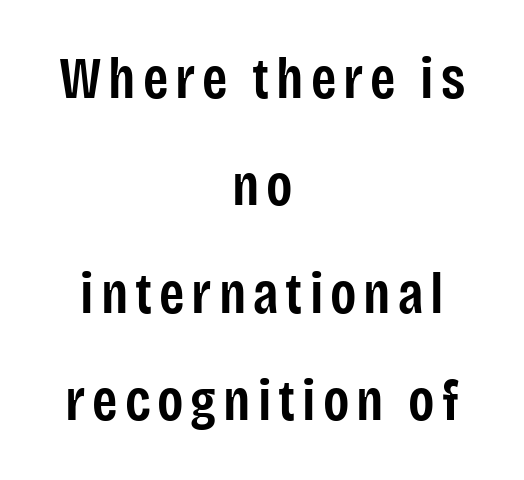
The image shows 58 px semibold, condensed sans-serif type, upright; set centered, line spacing 1.85x, not underlined; low stroke contrast and a large x-height.
